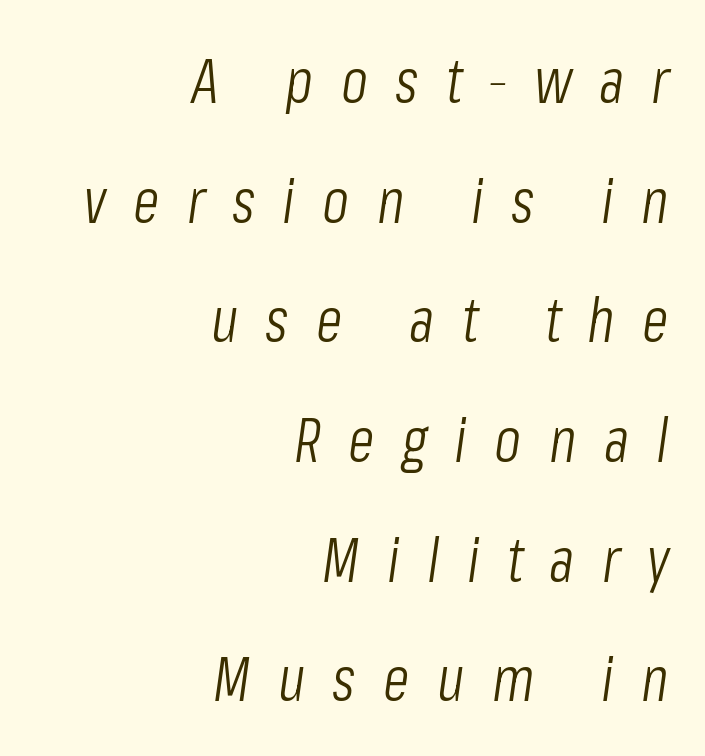
Q: Is the text bold? A: No.
Q: Is the text italic (slanted)? A: Yes, it leans right by about 8 degrees.
Q: Is the text underlined? A: No.
Q: How is the paragraph aligned? A: Right-aligned.
Q: Is the spacing between letters normal or unusually wide? A: Unusually wide.
Q: Is the spacing between lines tight, normal or loose? A: Loose.
Q: Width (condensed, normal, or wide)? A: Condensed.
Q: Stroke contrast? A: Low.
Q: x-height? A: Medium.
Q: Monospaced? A: No.
